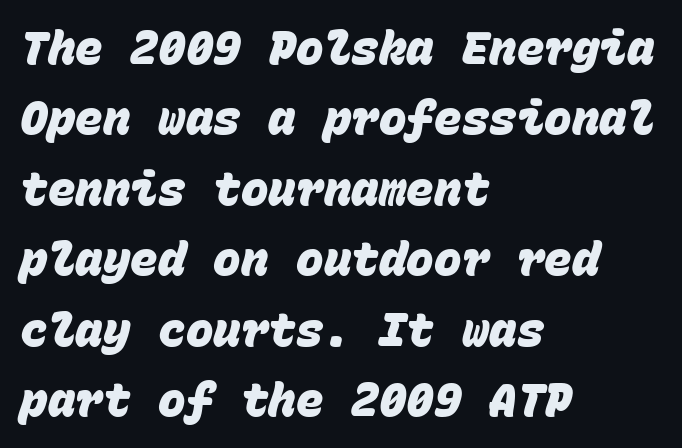
The passage shown is typed in a monospace face where columns stay perfectly aligned. Note: no serifs on the glyphs. These lines sit exactly where default settings would place them. Has an underline been added? It has not. Line beginnings align vertically; line endings do not.
